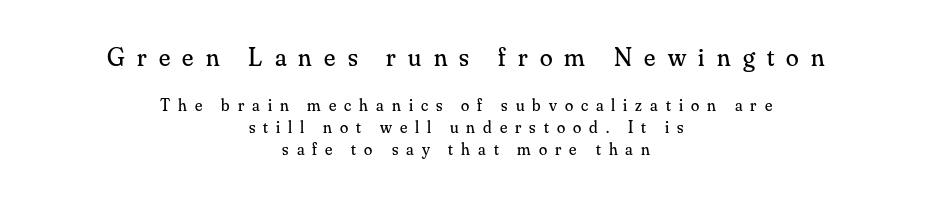
Q: Is the text bold? A: No.
Q: Is the text italic (slanted)? A: No, it is upright.
Q: Is the text underlined? A: No.
Q: How is the paragraph aligned? A: Centered.
Q: Is the spacing between letters normal or unusually wide? A: Unusually wide.
Q: Is the spacing between lines tight, normal or loose? A: Normal.
Q: Which block of text is set in a larger size, the first (top) or the second (bottom)? A: The first (top) one.
